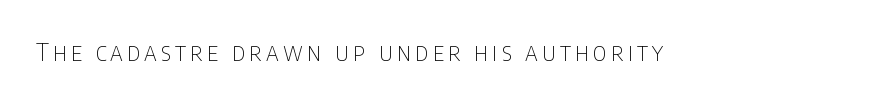
{"italic": "no", "bold": "no", "underline": "no", "glyph_px": 24}
